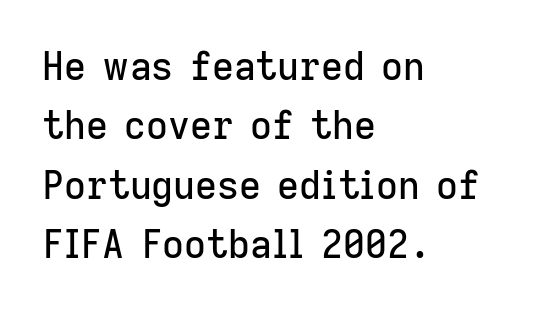
The image shows 38 px sans-serif type, upright; set left-aligned, normal line spacing (1.56x), normal letter spacing, not underlined; low stroke contrast and a medium x-height.
